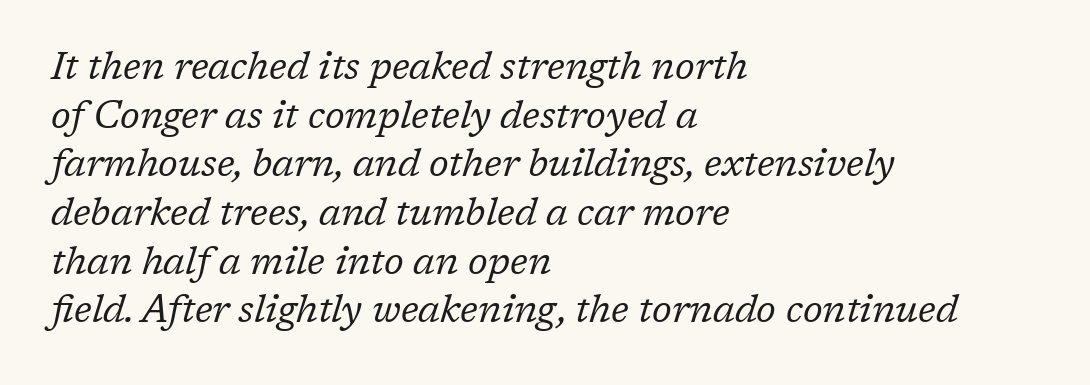
{"serif": "yes", "italic": "yes", "lean": "right", "slant_degrees": 17, "bold": "no", "weight": "regular", "width": "normal", "stroke_contrast": "low", "x_height": "medium", "monospaced": "no", "underline": "no", "align": "left", "line_spacing": "normal", "line_spacing_ratio": 1.28, "letter_spacing": "normal", "letter_spacing_em": 0.0, "glyph_px": 38}
